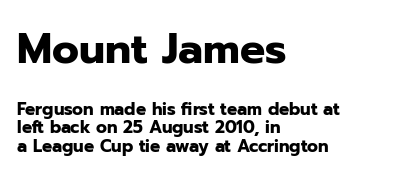
The image shows 42 px heavy sans-serif type, upright; set left-aligned, tight line spacing (1.08x), normal letter spacing, not underlined; the first (top) block is 2.47x larger; low stroke contrast and a medium x-height.
